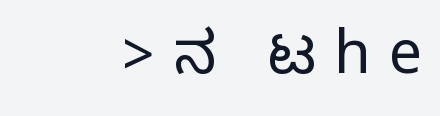
{"serif": "no", "italic": "no", "width": "condensed", "stroke_contrast": "medium", "monospaced": "no", "underline": "no", "align": "right", "letter_spacing": "wide", "letter_spacing_em": 0.31, "glyph_px": 59}
